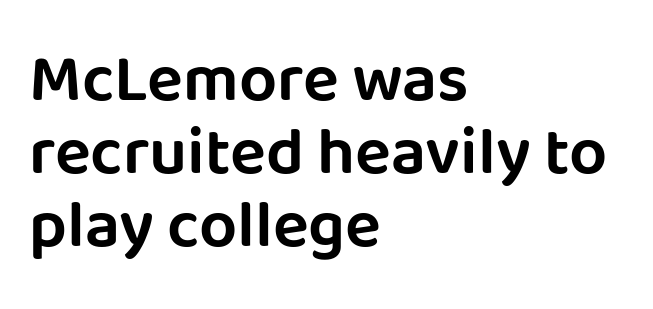
Each line starts at the same left margin while the right side varies. Spacing verdict: proportional, widths tailored to each character. The type sits square on the baseline with zero lean. Honestly, there is no underline to notice here at all.
